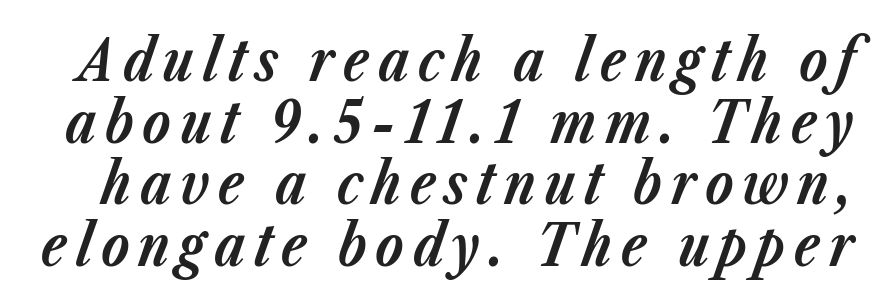
{"italic": "yes", "lean": "right", "slant_degrees": 23, "bold": "yes", "weight": "bold", "width": "normal", "stroke_contrast": "low", "x_height": "medium", "monospaced": "no", "underline": "no", "line_spacing": "tight", "line_spacing_ratio": 1.08, "glyph_px": 57}
